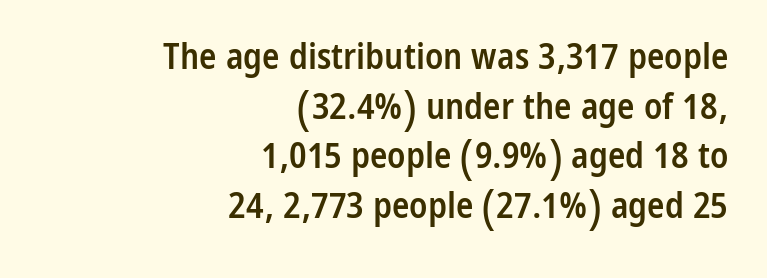
{"serif": "no", "italic": "no", "bold": "semi", "weight": "semibold", "width": "condensed", "stroke_contrast": "low", "x_height": "medium", "monospaced": "no", "underline": "no", "align": "right", "line_spacing": "normal", "line_spacing_ratio": 1.38, "letter_spacing": "normal", "letter_spacing_em": 0.0, "glyph_px": 36}
